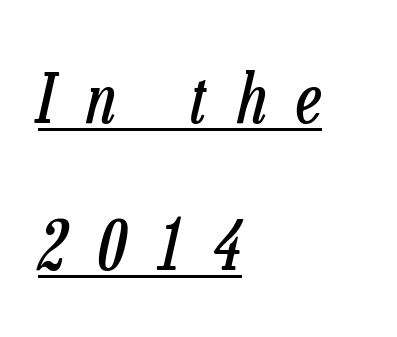
The image shows 68 px regular-weight, condensed type, italic (leaning right); set left-aligned, loose line spacing (2.16x), unusually wide letter spacing (+0.45 em), underlined; low stroke contrast and a medium x-height.
